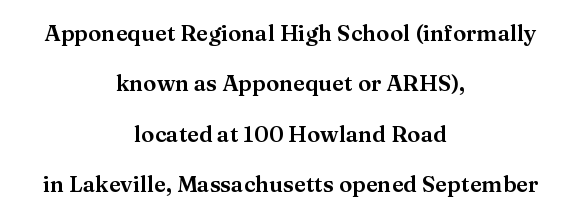
{"italic": "no", "underline": "no", "align": "center", "line_spacing": "loose", "line_spacing_ratio": 2.29, "letter_spacing": "normal", "letter_spacing_em": 0.0, "glyph_px": 22}
